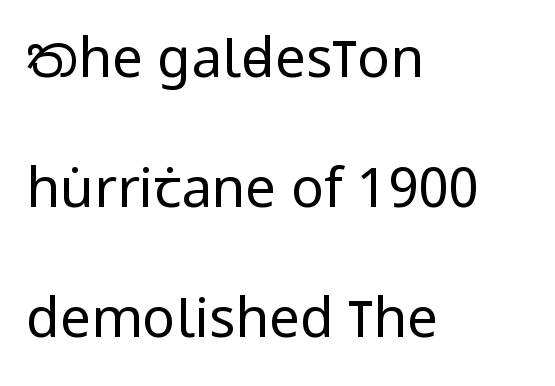
Q: Is the text bold? A: No.
Q: Is the text italic (slanted)? A: No, it is upright.
Q: Is the typeface a serif or a sans-serif typeface? A: Sans-serif.
Q: Is the text underlined? A: No.
Q: How is the paragraph aligned? A: Left-aligned.
Q: Is the spacing between letters normal or unusually wide? A: Normal.
Q: Is the spacing between lines tight, normal or loose? A: Loose.
Q: Width (condensed, normal, or wide)? A: Condensed.
Q: Stroke contrast? A: Low.
Q: x-height? A: Large.
Q: Monospaced? A: No.
